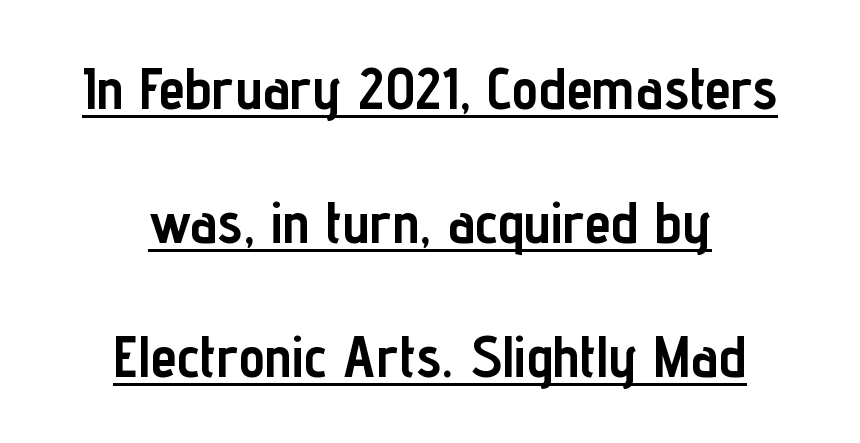
Q: Is the text bold? A: Yes.
Q: Is the text italic (slanted)? A: No, it is upright.
Q: Is the typeface a serif or a sans-serif typeface? A: Sans-serif.
Q: Is the text underlined? A: Yes.
Q: How is the paragraph aligned? A: Centered.
Q: Is the spacing between letters normal or unusually wide? A: Normal.
Q: Is the spacing between lines tight, normal or loose? A: Loose.
Q: Width (condensed, normal, or wide)? A: Condensed.
Q: Stroke contrast? A: Low.
Q: x-height? A: Medium.
Q: Monospaced? A: No.
